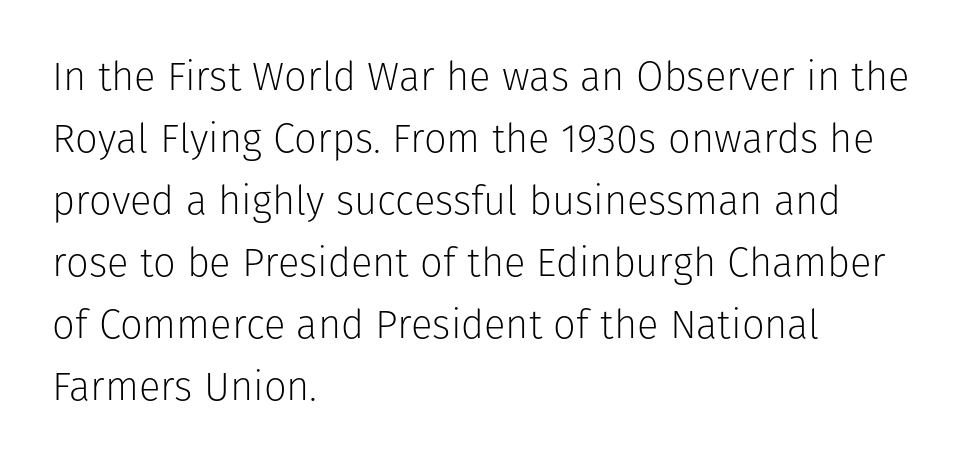
{"serif": "no", "italic": "no", "bold": "no", "weight": "light", "width": "normal", "stroke_contrast": "low", "x_height": "medium", "monospaced": "no", "underline": "no", "align": "left", "line_spacing": "normal", "line_spacing_ratio": 1.55, "letter_spacing": "normal", "letter_spacing_em": 0.0, "glyph_px": 40}
